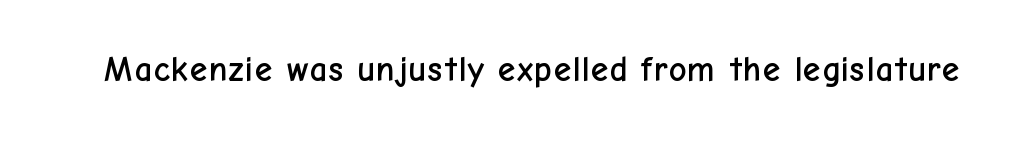
The image shows 35 px sans-serif type, upright; set normal letter spacing, not underlined; low stroke contrast and a medium x-height.
